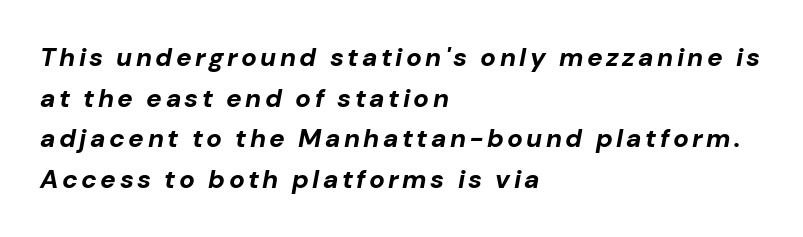
The image shows 26 px bold type, italic (leaning right); set left-aligned, normal line spacing (1.56x), not underlined.
